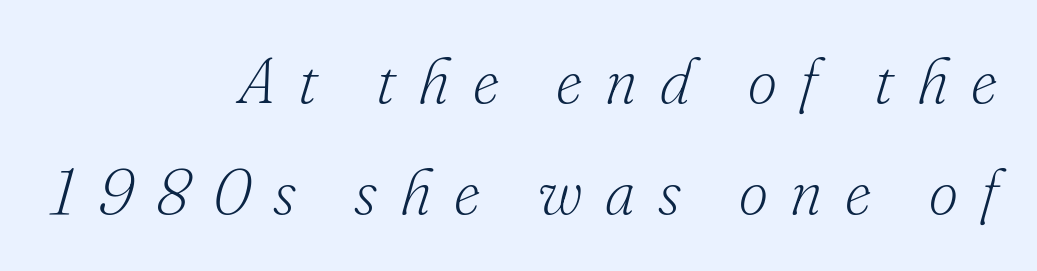
{"serif": "yes", "italic": "yes", "lean": "right", "slant_degrees": 16, "bold": "no", "weight": "light", "width": "normal", "stroke_contrast": "low", "x_height": "small", "monospaced": "no", "underline": "no", "align": "right", "line_spacing_ratio": 1.73, "letter_spacing": "wide", "letter_spacing_em": 0.36, "glyph_px": 64}
